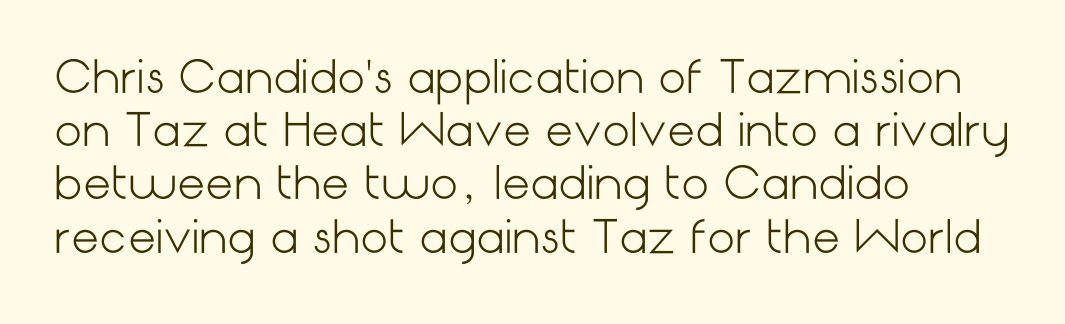
{"serif": "no", "italic": "no", "bold": "no", "weight": "light", "width": "normal", "stroke_contrast": "low", "x_height": "medium", "underline": "no", "align": "left", "line_spacing_ratio": 1.21, "letter_spacing": "normal", "letter_spacing_em": 0.0, "glyph_px": 44}
